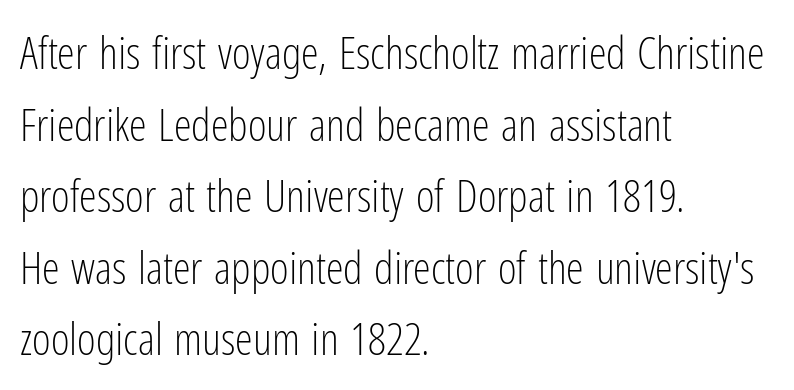
The string is rendered with underlining switched off. In terms of posture, this sample is upright. The font family rendered here belongs to the sans-serif group. The horizontal fit of the characters is conventional and even. Line spacing here is normal. The lines are quadded left.
